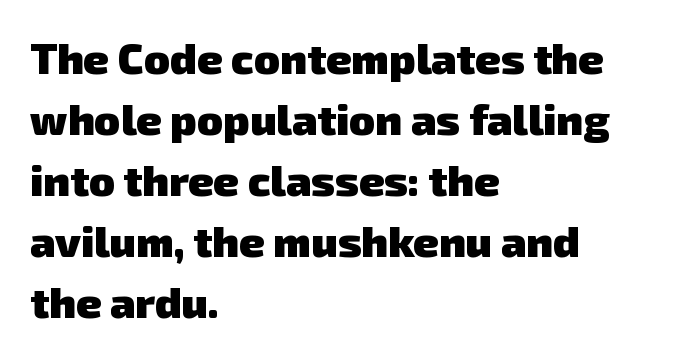
The glyphs are unaccompanied by any horizontal stroke below them. Font category for this specimen: sans-serif. Compared with a centered layout, this one pins lines to the left instead. Is this a fixed-width face? No — the glyphs have proportional, varying widths. Line spacing here is normal.
